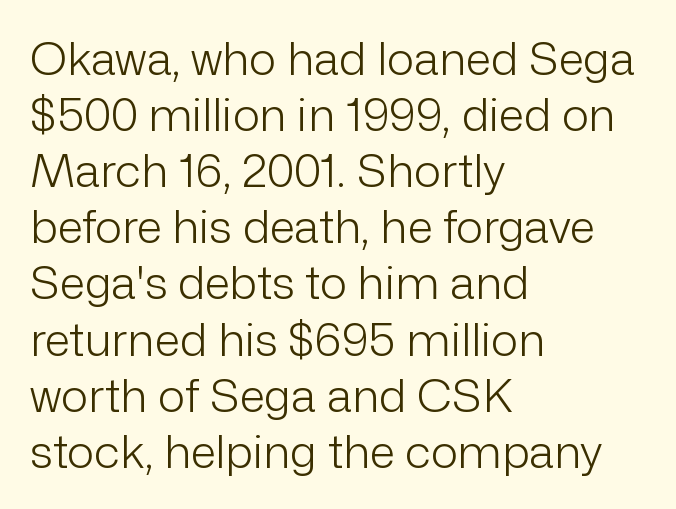
Character widths vary here, with narrow letters taking less room than wide ones. Which margin do the lines hug? The left one — the right edge is uneven. Serifs: no, the terminals of the letterforms are clean. The passage shown has conventional tracking throughout.
